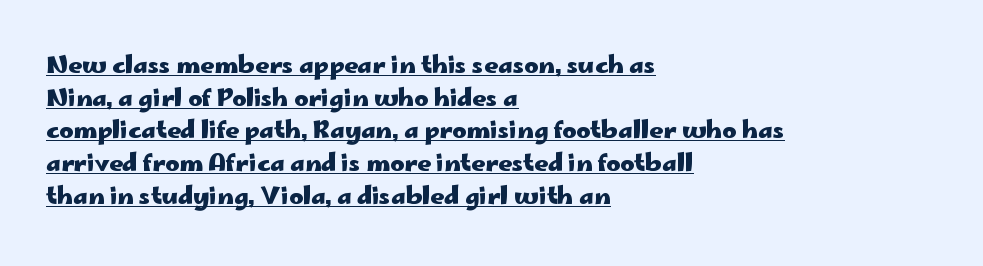
Q: Is the text bold? A: Yes.
Q: Is the text italic (slanted)? A: No, it is upright.
Q: Is the text underlined? A: Yes.
Q: How is the paragraph aligned? A: Left-aligned.
Q: Is the spacing between letters normal or unusually wide? A: Normal.
Q: Is the spacing between lines tight, normal or loose? A: Normal.
